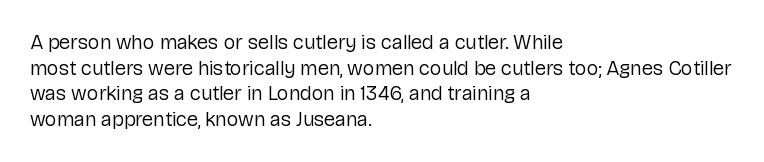
The weight would be labelled regular, book, light, or lighter still. Tall strokes in this sample are plumb rather than angled. These lines stack with their left ends in a neat column. Unmarked baselines from the first word to the last. Regular leading. A typesetter would call this zero additional tracking.
